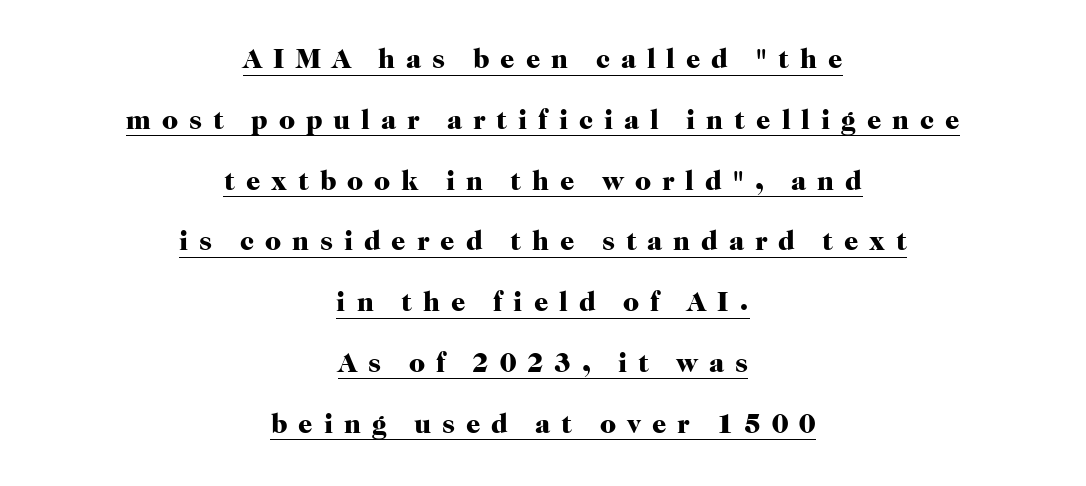
The image shows 28 px heavy serif type, upright; set centered, loose line spacing (2.17x), unusually wide letter spacing (+0.39 em), underlined; high stroke contrast and a medium x-height.
